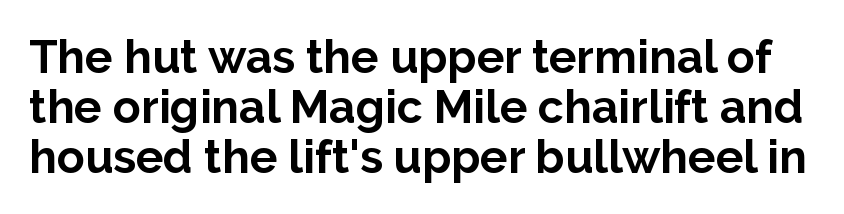
Q: Is the text bold? A: Yes.
Q: Is the text italic (slanted)? A: No, it is upright.
Q: Is the typeface a serif or a sans-serif typeface? A: Sans-serif.
Q: Is the text underlined? A: No.
Q: Is the spacing between letters normal or unusually wide? A: Normal.
Q: Is the spacing between lines tight, normal or loose? A: Tight.
Q: Width (condensed, normal, or wide)? A: Normal.
Q: Stroke contrast? A: Low.
Q: x-height? A: Medium.
Q: Monospaced? A: No.
